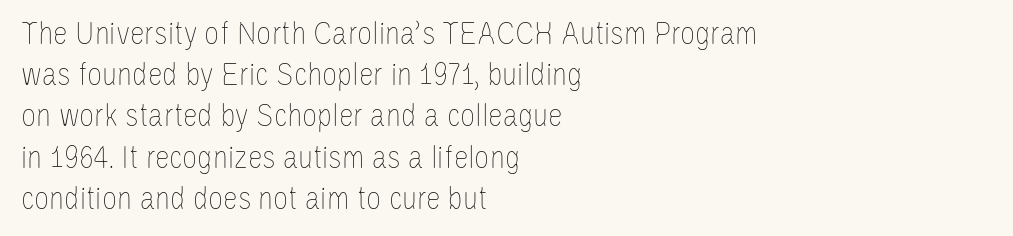
The image shows 33 px thin, condensed type, upright; set left-aligned, normal line spacing (1.25x), normal letter spacing, not underlined; low stroke contrast and a large x-height.
